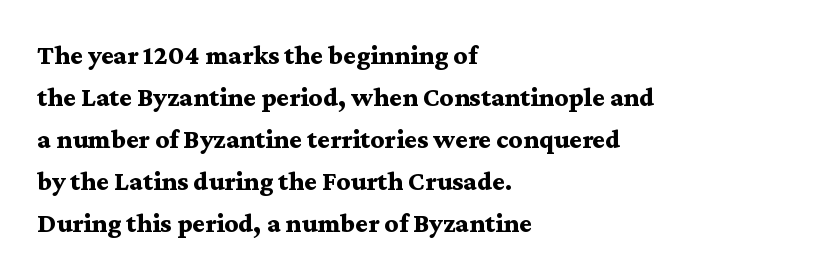
Nothing unusual about the tracking: characters are spaced as the font intends. Layout note: lines flush left. Does the lettering tilt? It doesn't — this is upright. The characters look thick and weighty, a clear bold. If you measured baseline to baseline, you'd find a middling distance. Underlining? Definitely not there.
